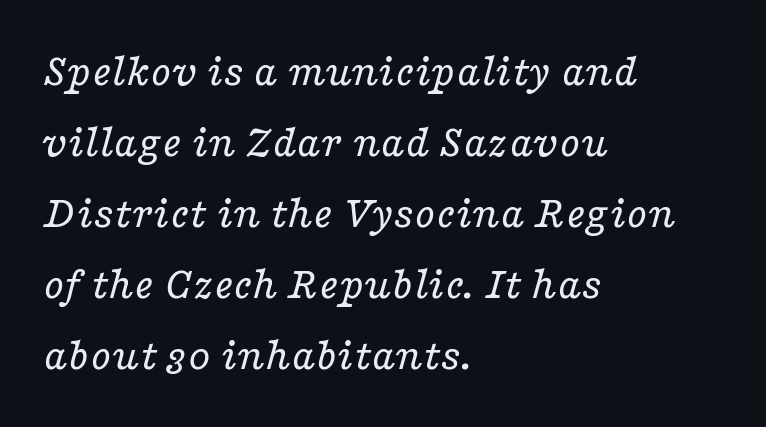
{"serif": "yes", "italic": "yes", "lean": "right", "slant_degrees": 16, "bold": "no", "weight": "regular", "width": "wide", "stroke_contrast": "low", "x_height": "medium", "monospaced": "no", "underline": "no", "align": "left", "line_spacing": "normal", "line_spacing_ratio": 1.51, "letter_spacing": "normal", "letter_spacing_em": 0.0, "glyph_px": 47}
